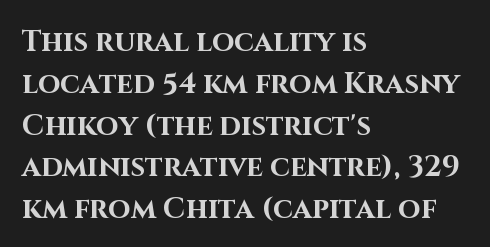
Q: Is the text bold? A: Yes.
Q: Is the text italic (slanted)? A: No, it is upright.
Q: Is the typeface a serif or a sans-serif typeface? A: Sans-serif.
Q: Is the text underlined? A: No.
Q: How is the paragraph aligned? A: Left-aligned.
Q: Is the spacing between letters normal or unusually wide? A: Normal.
Q: Is the spacing between lines tight, normal or loose? A: Normal.
Q: Width (condensed, normal, or wide)? A: Normal.
Q: Stroke contrast? A: High.
Q: x-height? A: Large.
Q: Monospaced? A: No.
